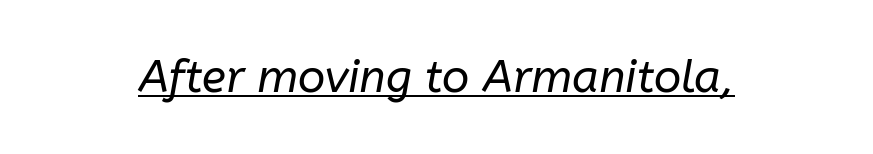
{"italic": "yes", "lean": "right", "slant_degrees": 10, "bold": "no", "weight": "regular", "width": "normal", "stroke_contrast": "low", "x_height": "medium", "monospaced": "no", "underline": "yes", "letter_spacing": "normal", "letter_spacing_em": 0.0, "glyph_px": 45}
